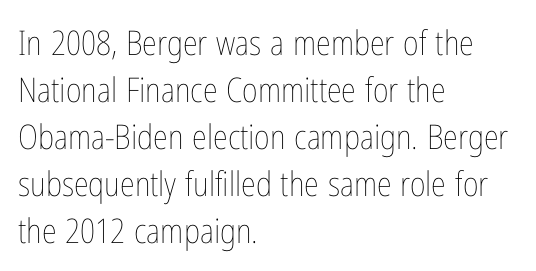
Q: Is the text bold? A: No.
Q: Is the text italic (slanted)? A: No, it is upright.
Q: Is the text underlined? A: No.
Q: How is the paragraph aligned? A: Left-aligned.
Q: Is the spacing between letters normal or unusually wide? A: Normal.
Q: Is the spacing between lines tight, normal or loose? A: Normal.
Q: Width (condensed, normal, or wide)? A: Condensed.
Q: Stroke contrast? A: Low.
Q: x-height? A: Medium.
Q: Monospaced? A: No.
